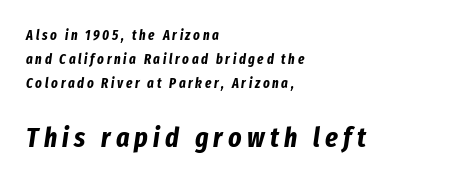
Each glyph is drawn with heavy, bold strokes. Line starts are locked; line ends wander. Here the designer chose a conventional face with non-uniform glyph widths. Look at the glyph heights: the lower group is clearly the bigger setting. Glance below the letters and you will spot only blank space. Would a proofreader flag this as italicized? Yes.
